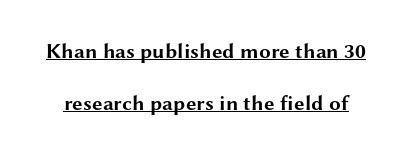
The image shows 21 px bold type, upright; set loose line spacing (2.46x), normal letter spacing, underlined.
